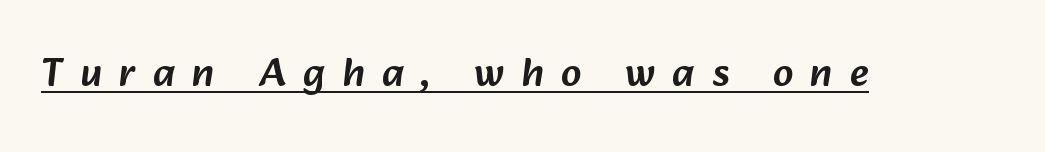
The image shows 41 px sans-serif type; set unusually wide letter spacing (+0.42 em), underlined; low stroke contrast and a medium x-height.
